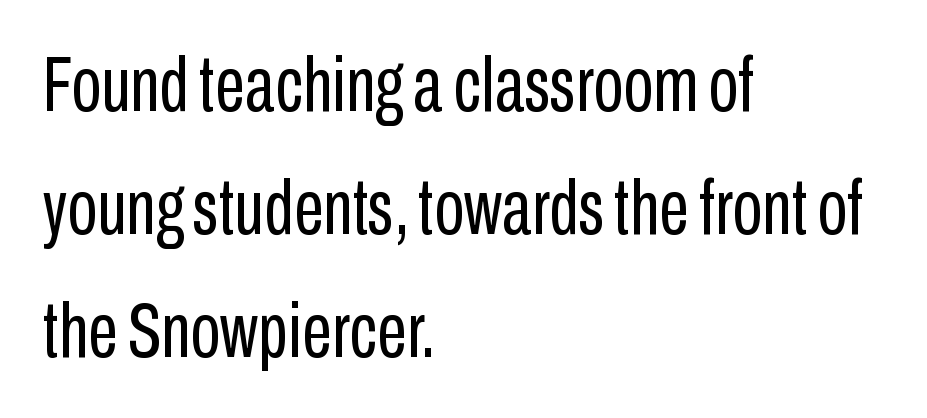
Posture: upright roman. The passage is arranged the way most books set body copy — flush left. Character widths vary here, with narrow letters taking less room than wide ones. The rendering uses a moderate line-height, typical for paragraphs.
